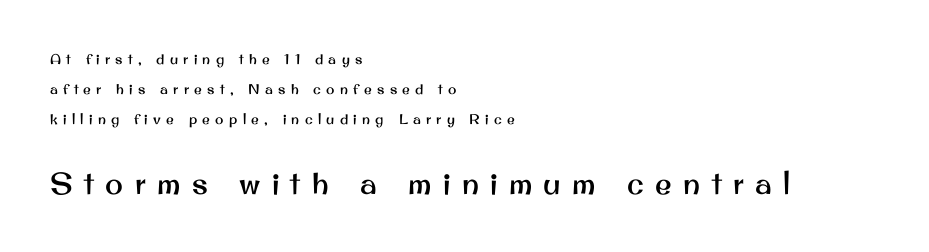
{"serif": "no", "italic": "no", "width": "normal", "stroke_contrast": "medium", "x_height": "small", "monospaced": "no", "underline": "no", "align": "left", "line_spacing": "loose", "line_spacing_ratio": 2.14, "letter_spacing": "wide", "letter_spacing_em": 0.38, "larger_block": "second", "size_ratio": 2.14, "glyph_px": 30}
